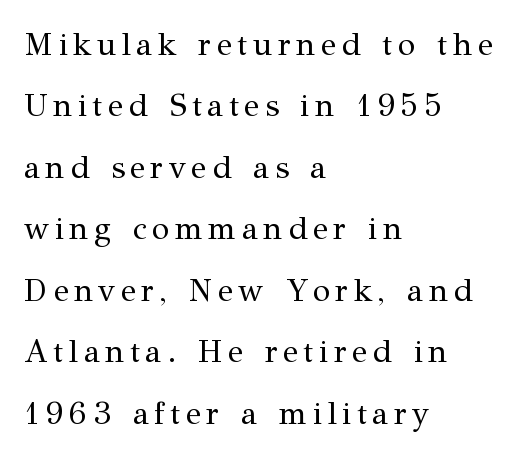
Q: Is the text bold? A: No.
Q: Is the text italic (slanted)? A: No, it is upright.
Q: Is the typeface a serif or a sans-serif typeface? A: Serif.
Q: Is the text underlined? A: No.
Q: How is the paragraph aligned? A: Left-aligned.
Q: Is the spacing between lines tight, normal or loose? A: Loose.
Q: Width (condensed, normal, or wide)? A: Normal.
Q: Stroke contrast? A: Medium.
Q: x-height? A: Medium.
Q: Monospaced? A: No.
